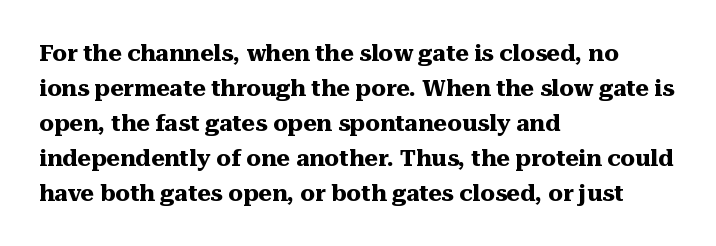
A normal amount of white space separates one row of letters from the next. The lines in this sample share a left origin and differ only in where they stop. Characters follow at the spacing the type designer built in. In terms of weight, the rendering is a true, heavy bold.
